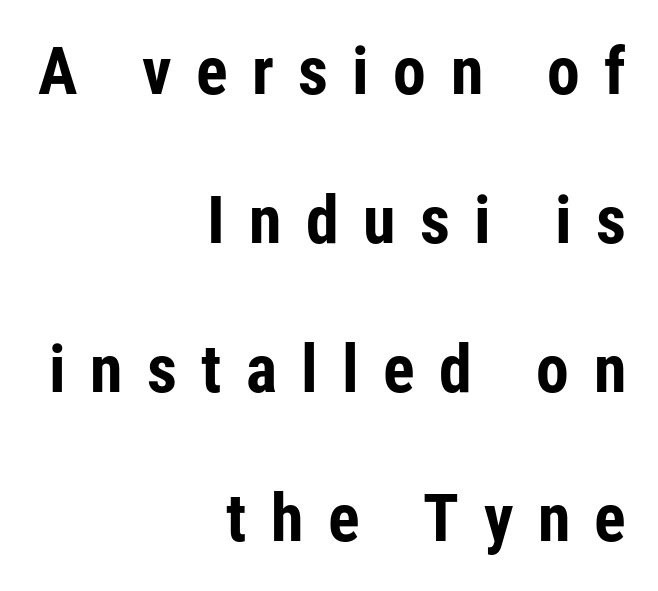
{"serif": "no", "italic": "no", "bold": "yes", "weight": "bold", "width": "condensed", "stroke_contrast": "low", "x_height": "medium", "monospaced": "no", "underline": "no", "align": "right", "line_spacing": "loose", "line_spacing_ratio": 2.26, "letter_spacing": "wide", "letter_spacing_em": 0.37, "glyph_px": 66}
